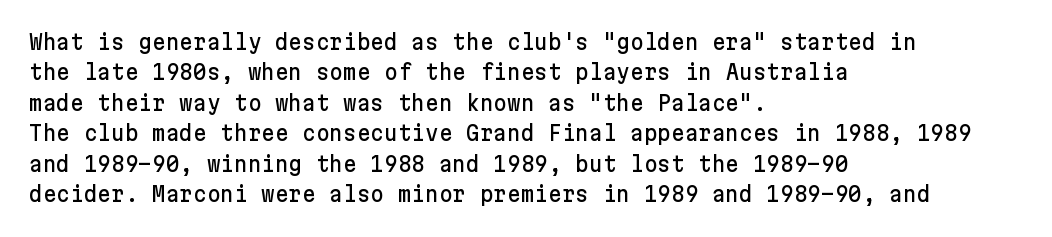
The image shows 21 px text type, upright; set left-aligned, normal line spacing (1.45x), normal letter spacing, not underlined.
